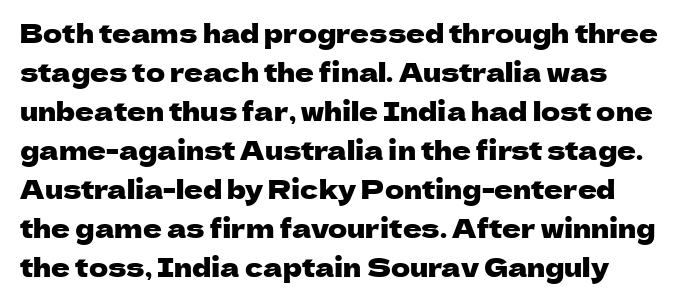
The image shows 26 px text type, upright; set normal line spacing (1.5x), normal letter spacing, not underlined.
